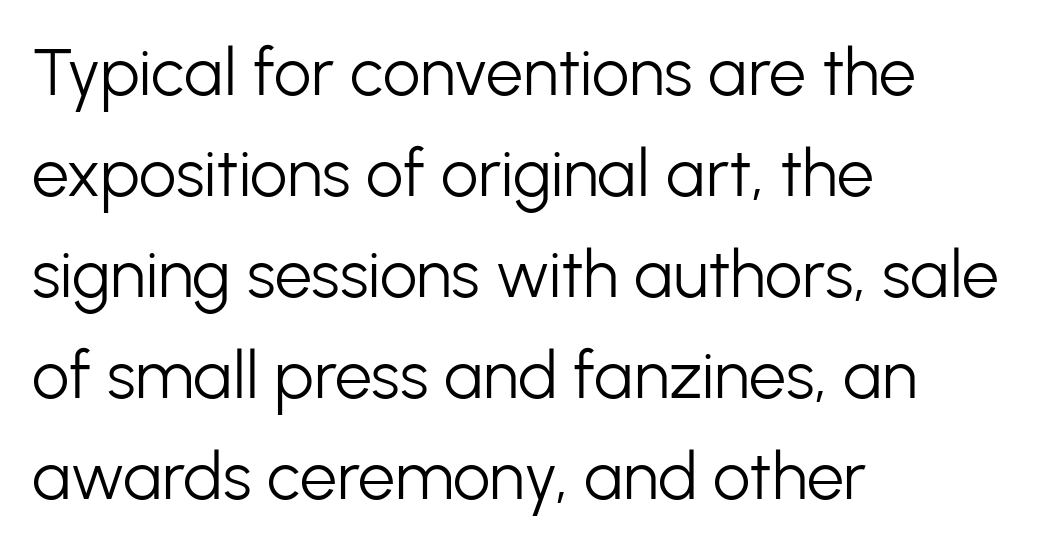
Q: Is the text bold? A: No.
Q: Is the text italic (slanted)? A: No, it is upright.
Q: Is the typeface a serif or a sans-serif typeface? A: Sans-serif.
Q: Is the text underlined? A: No.
Q: How is the paragraph aligned? A: Left-aligned.
Q: Is the spacing between letters normal or unusually wide? A: Normal.
Q: Is the spacing between lines tight, normal or loose? A: Normal.
Q: Width (condensed, normal, or wide)? A: Normal.
Q: Stroke contrast? A: Low.
Q: x-height? A: Medium.
Q: Monospaced? A: No.
